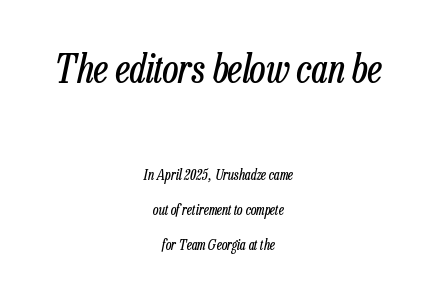
Q: Is the text bold? A: No.
Q: Is the text italic (slanted)? A: Yes, it leans right by about 13 degrees.
Q: Is the text underlined? A: No.
Q: How is the paragraph aligned? A: Centered.
Q: Is the spacing between letters normal or unusually wide? A: Normal.
Q: Is the spacing between lines tight, normal or loose? A: Loose.
Q: Which block of text is set in a larger size, the first (top) or the second (bottom)? A: The first (top) one.
Q: Width (condensed, normal, or wide)? A: Condensed.
Q: Stroke contrast? A: Low.
Q: x-height? A: Medium.
Q: Monospaced? A: No.
